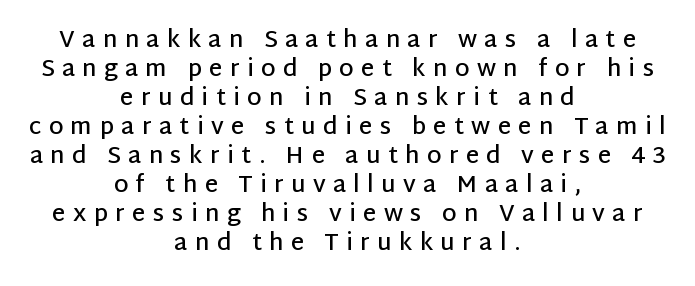
Alignment: centered. Strokes here are thickened, but only to semibold level. When letters stand straight like this, we call the style roman or upright. Is the letter spacing exaggerated? Yes — the characters are pushed far apart. The rows are spaced the way most documents space them.
